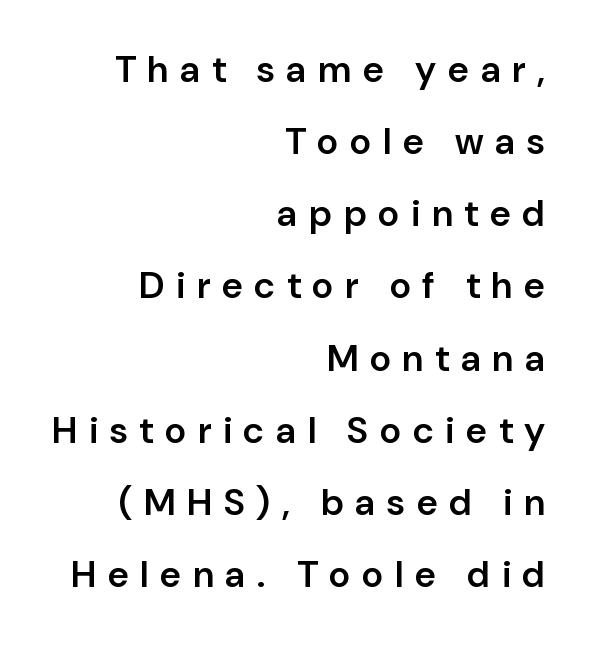
A great deal of white space separates one row of letters from the next. Every stem runs plumb, perpendicular to the baseline. These lines are rendered in a variable-pitch font. Bold? Not quite — semibold, heavier than regular but stopping short. In terms of letterform style, serifs are entirely absent. Each word looks stretched out because of the extra space between its letters.
